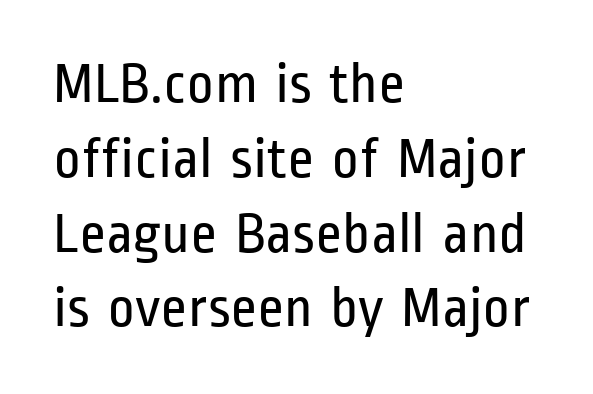
{"serif": "no", "italic": "no", "bold": "no", "weight": "regular", "width": "condensed", "stroke_contrast": "low", "x_height": "medium", "monospaced": "no", "underline": "no", "align": "left", "line_spacing": "normal", "line_spacing_ratio": 1.29, "letter_spacing": "normal", "letter_spacing_em": 0.0, "glyph_px": 58}
